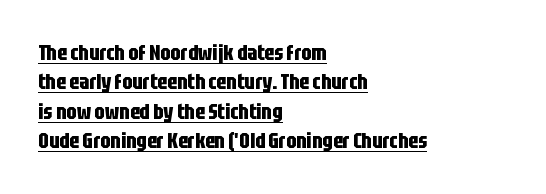
Which margin do the lines hug? The left one — the right edge is uneven. In terms of leading, this rendering sits right in the middle. No italicization has been applied; the sample stays upright. How heavy is the stroke? Heavy — this is a bold. Compared with undecorated copy, this sample adds a rule below the words.
